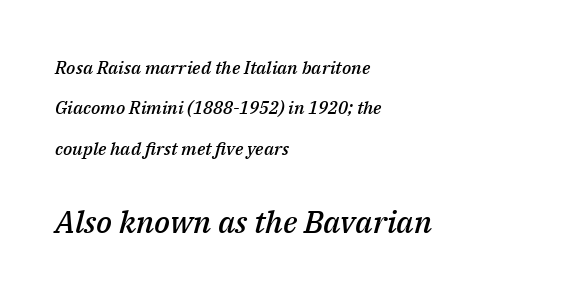
{"italic": "yes", "lean": "right", "slant_degrees": 14, "bold": "semi", "weight": "semibold", "width": "normal", "stroke_contrast": "medium", "x_height": "medium", "monospaced": "no", "underline": "no", "align": "left", "line_spacing": "loose", "line_spacing_ratio": 2.25, "letter_spacing": "normal", "letter_spacing_em": 0.0, "larger_block": "second", "size_ratio": 1.72, "glyph_px": 31}
